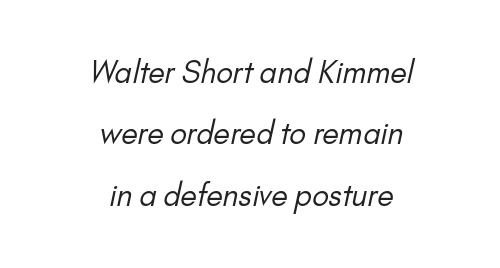
Q: Is the text bold? A: No.
Q: Is the typeface a serif or a sans-serif typeface? A: Sans-serif.
Q: Is the text underlined? A: No.
Q: How is the paragraph aligned? A: Centered.
Q: Is the spacing between letters normal or unusually wide? A: Normal.
Q: Is the spacing between lines tight, normal or loose? A: Loose.
Q: Width (condensed, normal, or wide)? A: Normal.
Q: Stroke contrast? A: Low.
Q: x-height? A: Small.
Q: Monospaced? A: No.
